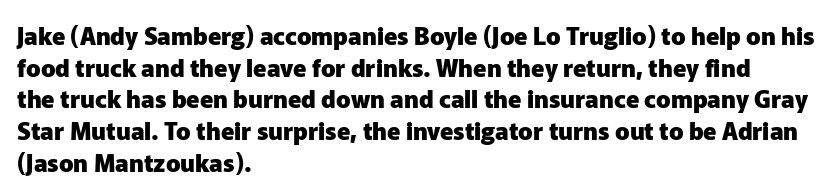
{"italic": "no", "bold": "yes", "underline": "no", "align": "left", "line_spacing": "normal", "line_spacing_ratio": 1.32, "letter_spacing": "normal", "letter_spacing_em": 0.0, "glyph_px": 24}
